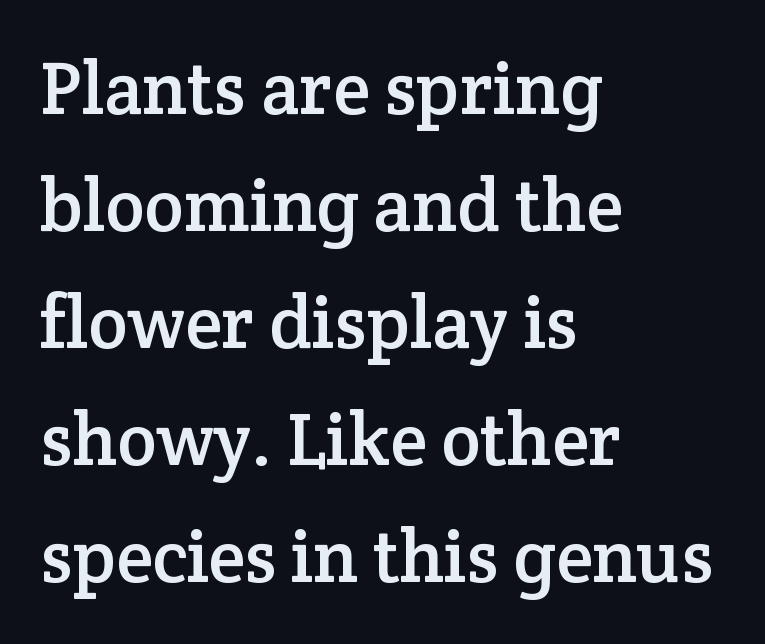
Type style note: has serifs. Note the varied advance widths — an 'i' is clearly narrower than an 'm'. A typesetter would call this leading conventional body-copy spacing. The specimen omits any rule beneath the text block's lines.
